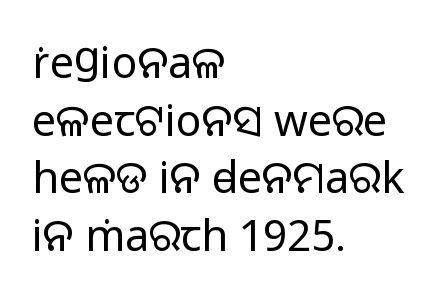
The text block is weighted toward the left margin, trailing off unevenly rightward. Glance below the letters and you will spot only blank space. Nothing heavy about these letters — not bold at all. Upright lettering throughout.
